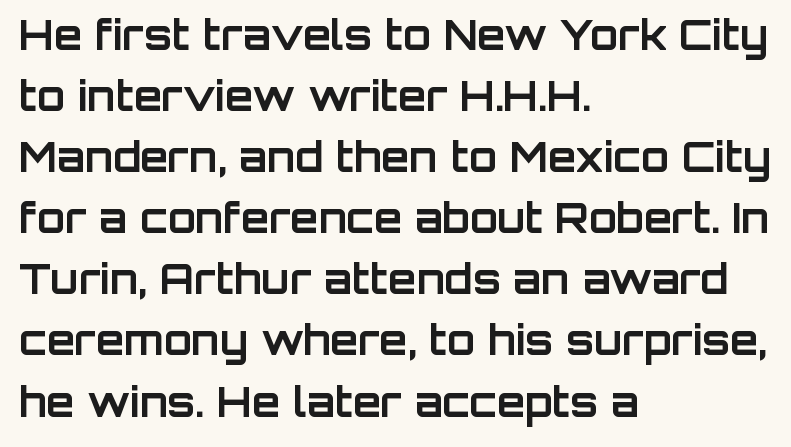
Q: Is the text bold? A: Yes.
Q: Is the text italic (slanted)? A: No, it is upright.
Q: Is the typeface a serif or a sans-serif typeface? A: Sans-serif.
Q: Is the text underlined? A: No.
Q: How is the paragraph aligned? A: Left-aligned.
Q: Is the spacing between letters normal or unusually wide? A: Normal.
Q: Is the spacing between lines tight, normal or loose? A: Normal.
Q: Width (condensed, normal, or wide)? A: Normal.
Q: Stroke contrast? A: Low.
Q: x-height? A: Large.
Q: Monospaced? A: No.
